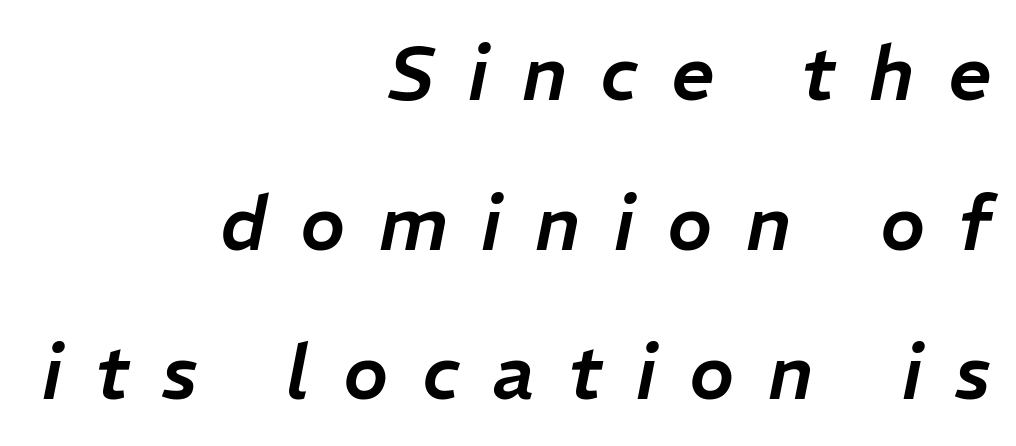
The image shows 76 px text type, italic (leaning right); set right-aligned, loose line spacing (1.97x), unusually wide letter spacing (+0.44 em), not underlined; low stroke contrast and a medium x-height.
